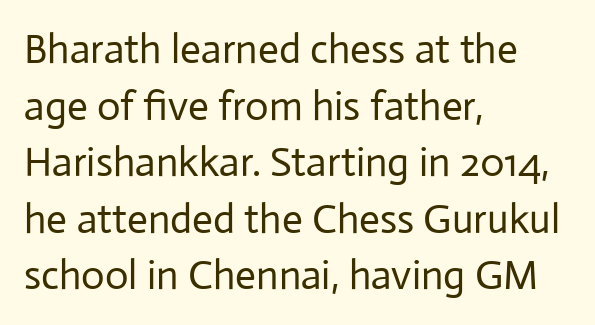
The image shows 41 px regular-weight sans-serif type, upright; set left-aligned, normal line spacing (1.38x), normal letter spacing, not underlined; low stroke contrast and a medium x-height.
